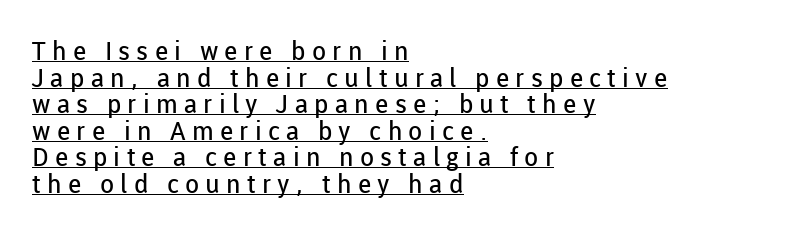
{"italic": "no", "bold": "no", "underline": "yes", "align": "left", "line_spacing": "tight", "line_spacing_ratio": 1.02, "letter_spacing": "wide", "letter_spacing_em": 0.24, "glyph_px": 26}
